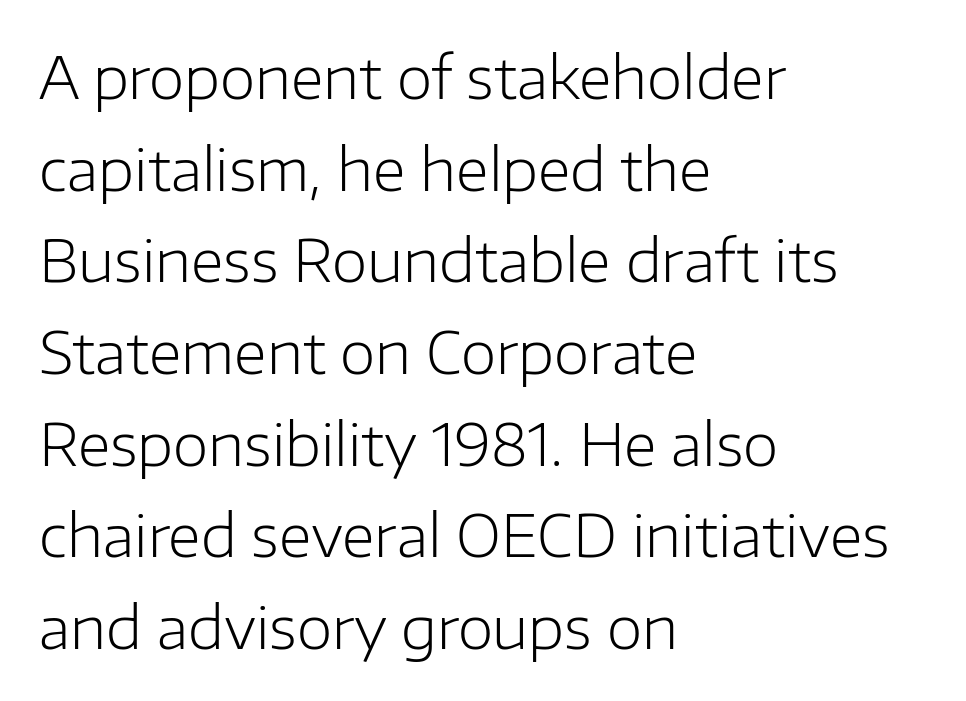
{"serif": "no", "italic": "no", "bold": "no", "weight": "light", "width": "normal", "stroke_contrast": "low", "x_height": "medium", "monospaced": "no", "underline": "no", "align": "left", "line_spacing": "normal", "line_spacing_ratio": 1.58, "letter_spacing": "normal", "letter_spacing_em": 0.0, "glyph_px": 58}
